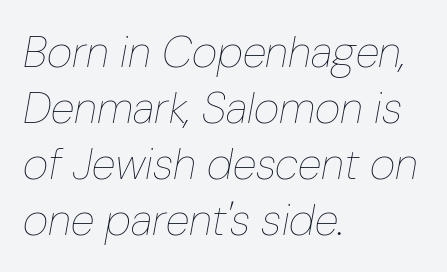
The image shows 44 px thin, condensed type, italic (leaning right); set left-aligned, normal line spacing (1.27x), normal letter spacing, not underlined; low stroke contrast and a medium x-height.
